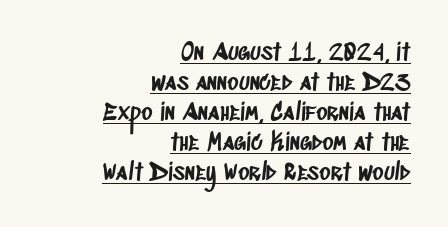
Q: Is the text underlined? A: Yes.
Q: How is the paragraph aligned? A: Right-aligned.
Q: Is the spacing between letters normal or unusually wide? A: Normal.
Q: Is the spacing between lines tight, normal or loose? A: Normal.
